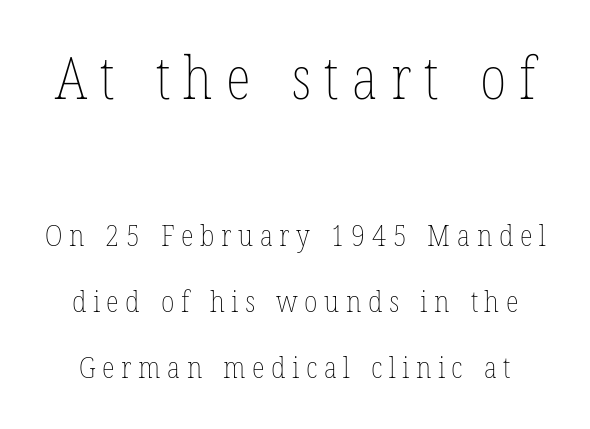
The image shows 59 px thin, condensed type, upright; set loose line spacing (2.21x), unusually wide letter spacing (+0.22 em), not underlined; the first (top) block is 1.97x larger; low stroke contrast and a medium x-height.
